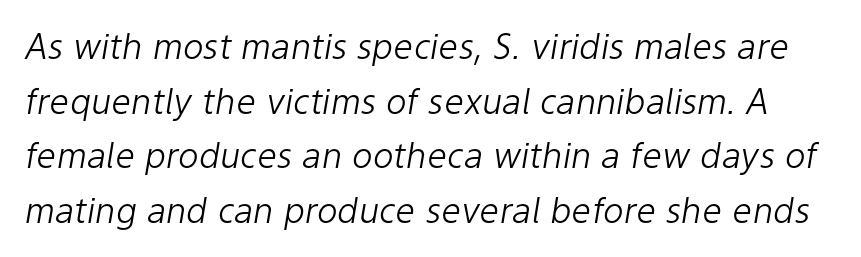
Q: Is the text bold? A: No.
Q: Is the text italic (slanted)? A: Yes, it leans right by about 9 degrees.
Q: Is the text underlined? A: No.
Q: Is the spacing between letters normal or unusually wide? A: Normal.
Q: Is the spacing between lines tight, normal or loose? A: Normal.
Q: Width (condensed, normal, or wide)? A: Normal.
Q: Stroke contrast? A: Low.
Q: x-height? A: Medium.
Q: Monospaced? A: No.
